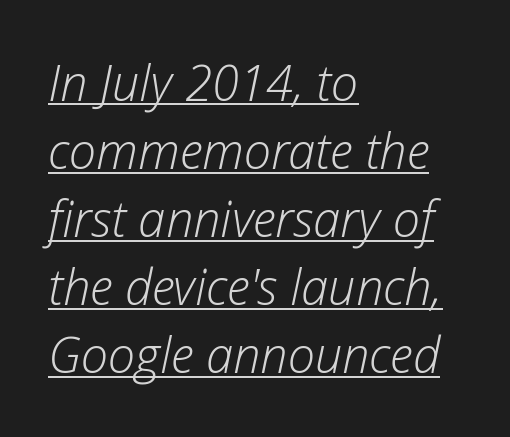
{"italic": "yes", "lean": "right", "slant_degrees": 12, "bold": "no", "weight": "light", "width": "normal", "stroke_contrast": "low", "x_height": "medium", "monospaced": "no", "underline": "yes", "align": "left", "line_spacing": "normal", "line_spacing_ratio": 1.39, "letter_spacing": "normal", "letter_spacing_em": 0.0, "glyph_px": 49}
